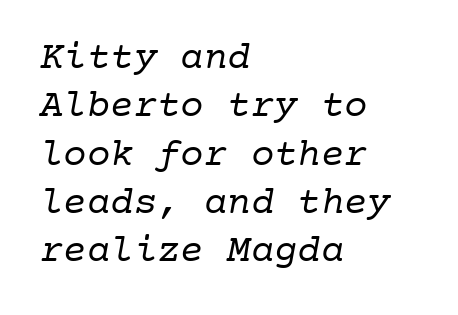
The image shows 39 px regular-weight serif type, monospaced; set left-aligned, line spacing 1.24x, normal letter spacing, not underlined; low stroke contrast and a medium x-height.
